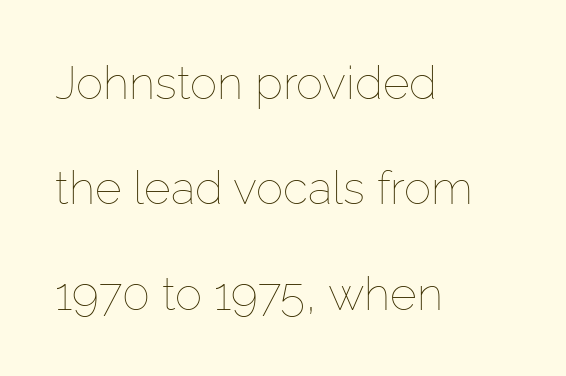
Q: Is the text bold? A: No.
Q: Is the text italic (slanted)? A: No, it is upright.
Q: Is the text underlined? A: No.
Q: How is the paragraph aligned? A: Left-aligned.
Q: Is the spacing between letters normal or unusually wide? A: Normal.
Q: Is the spacing between lines tight, normal or loose? A: Loose.
Q: Width (condensed, normal, or wide)? A: Normal.
Q: Stroke contrast? A: Low.
Q: x-height? A: Medium.
Q: Monospaced? A: No.
